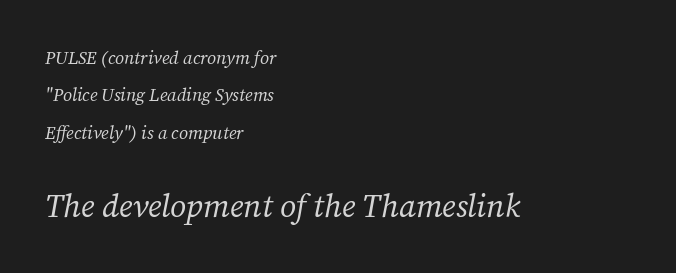
The image shows 32 px regular-weight serif type, italic (leaning right); set left-aligned, loose line spacing (2.08x), normal letter spacing, not underlined; the second (bottom) block is 1.78x larger; medium stroke contrast and a medium x-height.
